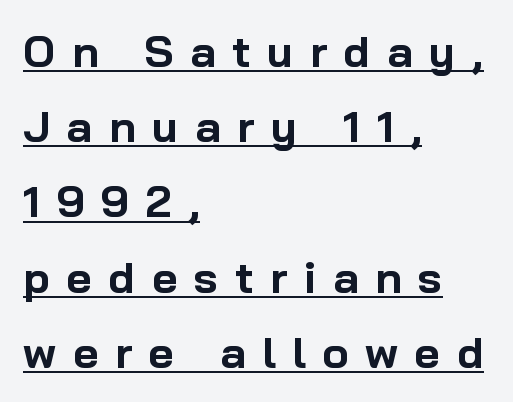
{"serif": "no", "italic": "no", "bold": "yes", "weight": "bold", "width": "normal", "stroke_contrast": "low", "x_height": "medium", "monospaced": "no", "underline": "yes", "align": "left", "line_spacing_ratio": 1.71, "letter_spacing": "wide", "letter_spacing_em": 0.38, "glyph_px": 44}
